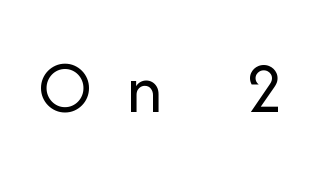
Q: Is the text bold? A: No.
Q: Is the text italic (slanted)? A: No, it is upright.
Q: Is the typeface a serif or a sans-serif typeface? A: Sans-serif.
Q: Is the text underlined? A: No.
Q: Is the spacing between letters normal or unusually wide? A: Unusually wide.
Q: Width (condensed, normal, or wide)? A: Normal.
Q: Stroke contrast? A: Low.
Q: x-height? A: Medium.
Q: Monospaced? A: No.
